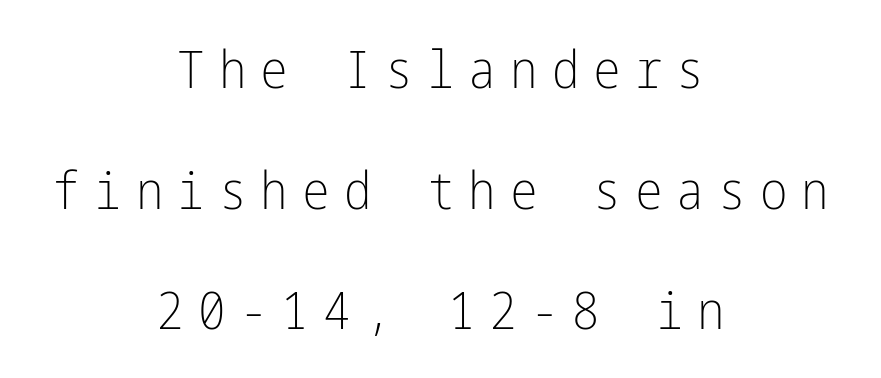
The designer went with a sans here, leaving each stem footless. Spacing between characters has been opened up far beyond the box default. Posture: upright roman. Quick note: interline space is abundant.
